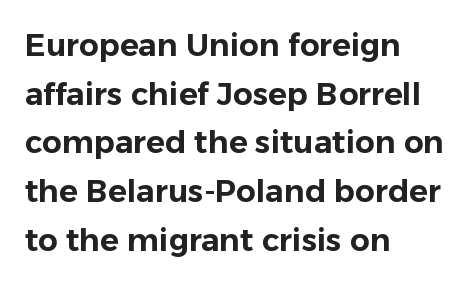
Q: Is the text italic (slanted)? A: No, it is upright.
Q: Is the typeface a serif or a sans-serif typeface? A: Sans-serif.
Q: Is the text underlined? A: No.
Q: How is the paragraph aligned? A: Left-aligned.
Q: Is the spacing between letters normal or unusually wide? A: Normal.
Q: Is the spacing between lines tight, normal or loose? A: Normal.
Q: Width (condensed, normal, or wide)? A: Normal.
Q: Stroke contrast? A: Low.
Q: x-height? A: Medium.
Q: Monospaced? A: No.
